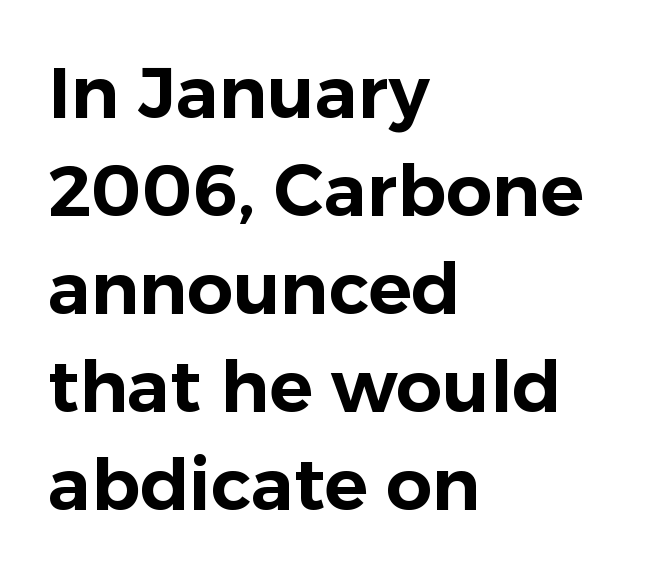
The image shows 72 px sans-serif type, upright; set left-aligned, normal line spacing (1.36x), normal letter spacing, not underlined; low stroke contrast and a medium x-height.
